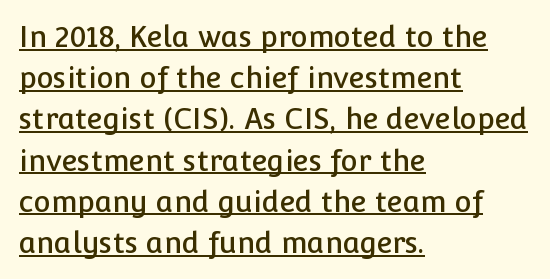
Compared with typical paragraphs, the rows here are spaced about the same. This sample uses plain, unmodified letter spacing. Character widths vary here, with narrow letters taking less room than wide ones. The string is rendered with underlining switched on. Caption: multi-line text, flush left, ragged right.
